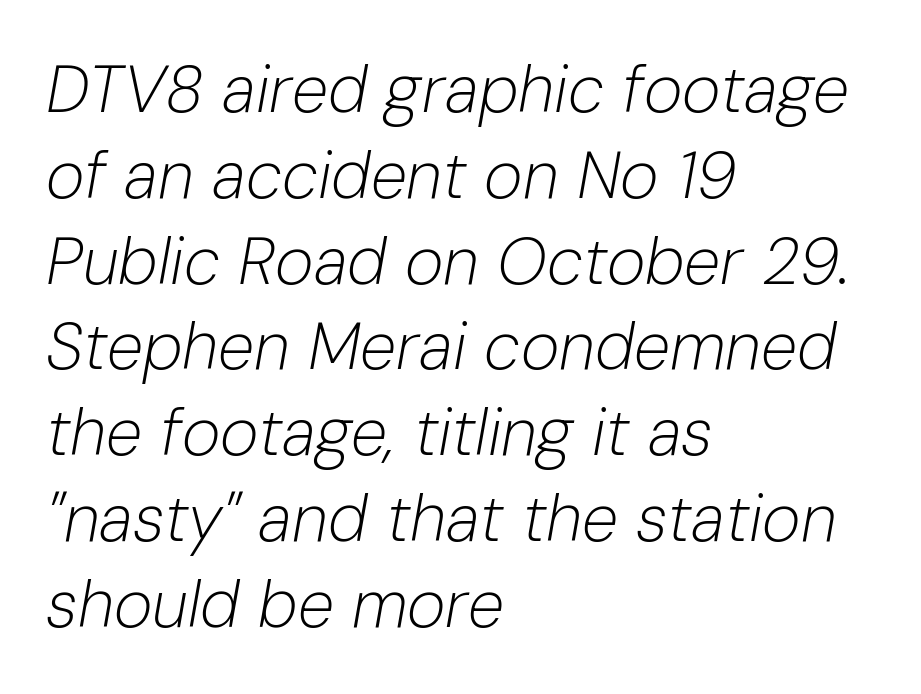
The image shows 66 px light type, italic (leaning right); set left-aligned, normal line spacing (1.3x), normal letter spacing, not underlined; low stroke contrast and a medium x-height.
